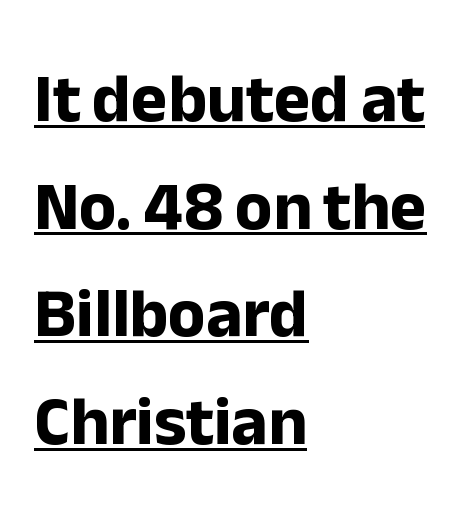
{"serif": "no", "italic": "no", "bold": "yes", "weight": "bold", "width": "normal", "stroke_contrast": "low", "x_height": "medium", "monospaced": "no", "underline": "yes", "align": "left", "line_spacing": "normal", "line_spacing_ratio": 1.56, "letter_spacing": "normal", "letter_spacing_em": 0.0, "glyph_px": 69}
